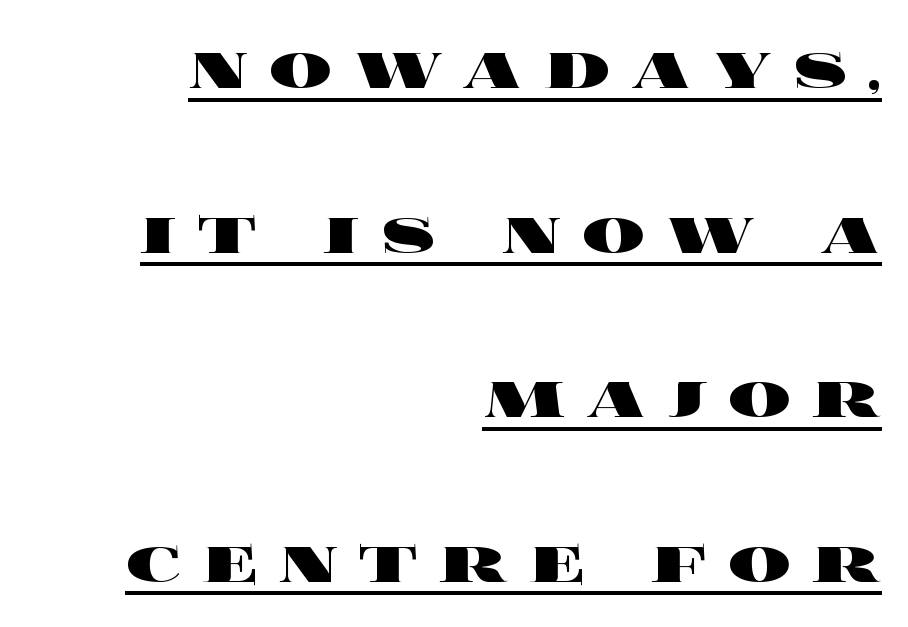
Q: Is the text bold? A: Yes.
Q: Is the text italic (slanted)? A: No, it is upright.
Q: Is the text underlined? A: Yes.
Q: How is the paragraph aligned? A: Right-aligned.
Q: Is the spacing between letters normal or unusually wide? A: Unusually wide.
Q: Is the spacing between lines tight, normal or loose? A: Loose.
Q: Width (condensed, normal, or wide)? A: Wide.
Q: x-height? A: Large.
Q: Monospaced? A: No.
